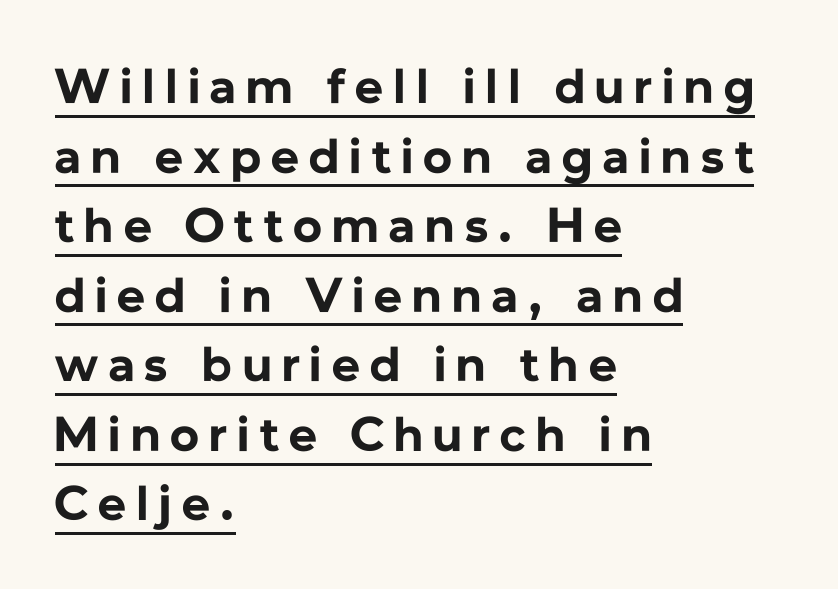
{"serif": "no", "italic": "no", "bold": "yes", "weight": "bold", "width": "normal", "stroke_contrast": "low", "x_height": "medium", "monospaced": "no", "underline": "yes", "align": "left", "line_spacing": "normal", "line_spacing_ratio": 1.42, "letter_spacing": "wide", "letter_spacing_em": 0.21, "glyph_px": 49}
